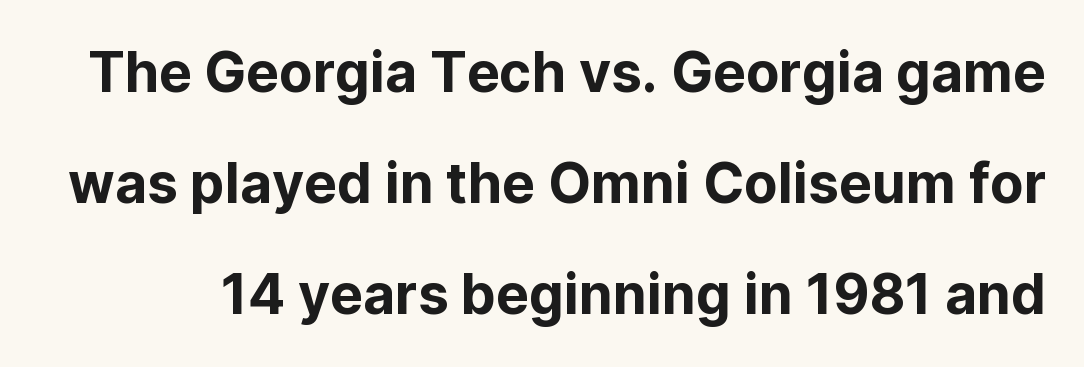
The image shows 55 px sans-serif type, upright; set loose line spacing (2.02x), normal letter spacing, not underlined; low stroke contrast and a medium x-height.
